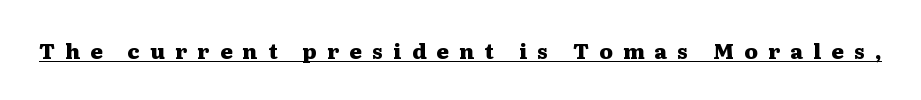
The image shows 21 px bold type, upright; set unusually wide letter spacing (+0.49 em), underlined.
